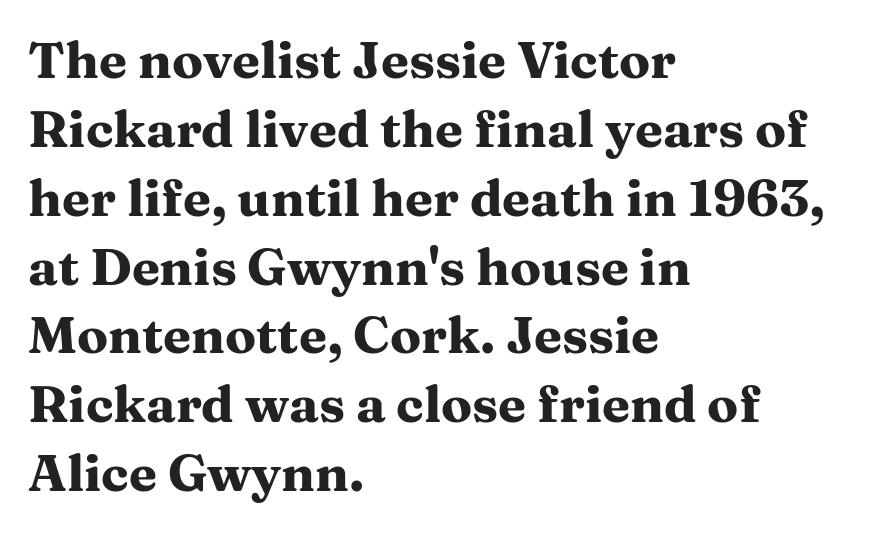
{"serif": "yes", "italic": "no", "bold": "yes", "weight": "heavy", "width": "wide", "stroke_contrast": "medium", "x_height": "medium", "monospaced": "no", "underline": "no", "align": "left", "line_spacing": "normal", "line_spacing_ratio": 1.35, "letter_spacing": "normal", "letter_spacing_em": 0.0, "glyph_px": 51}
